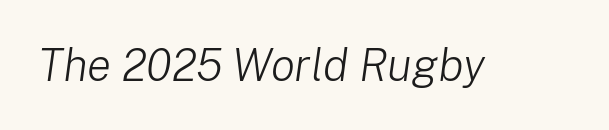
{"italic": "yes", "lean": "right", "slant_degrees": 8, "bold": "no", "weight": "light", "width": "normal", "stroke_contrast": "low", "x_height": "medium", "monospaced": "no", "underline": "no", "letter_spacing": "normal", "letter_spacing_em": 0.0, "glyph_px": 45}
